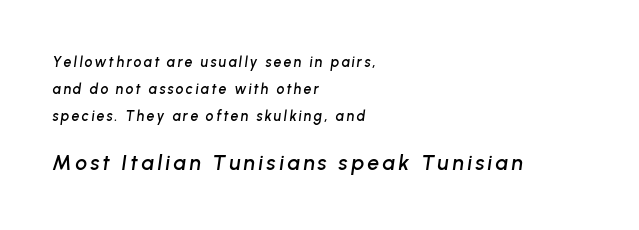
{"italic": "yes", "lean": "right", "slant_degrees": 8, "underline": "no", "align": "left", "line_spacing": "loose", "line_spacing_ratio": 1.92, "larger_block": "second", "size_ratio": 1.5, "glyph_px": 21}
